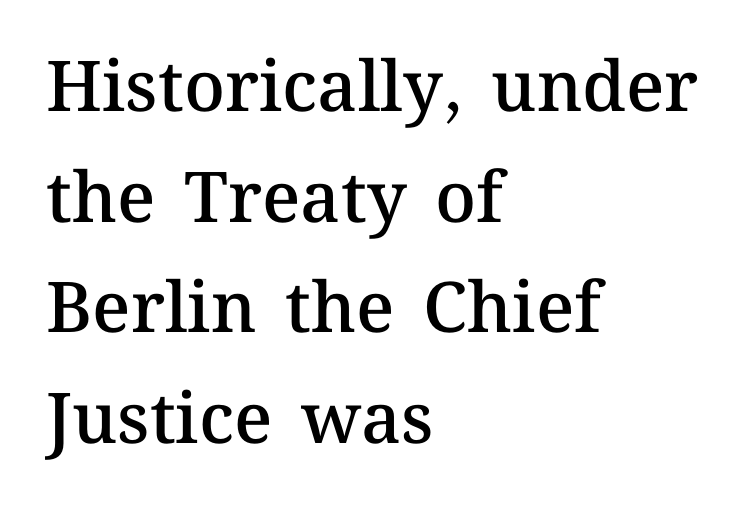
The image shows 70 px semibold type, upright; set left-aligned, normal line spacing (1.58x), normal letter spacing, not underlined; medium stroke contrast and a medium x-height.
